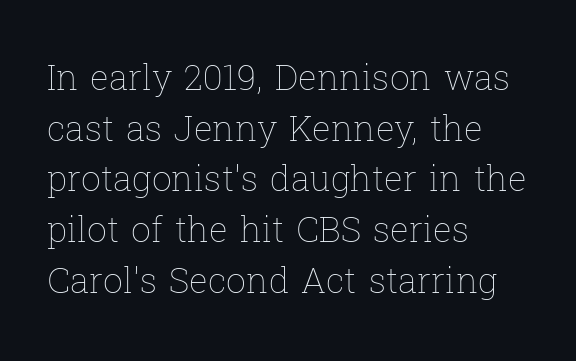
{"italic": "no", "bold": "no", "weight": "thin", "width": "normal", "stroke_contrast": "low", "x_height": "medium", "monospaced": "no", "underline": "no", "align": "left", "line_spacing": "normal", "line_spacing_ratio": 1.45, "letter_spacing": "normal", "letter_spacing_em": 0.0, "glyph_px": 35}
